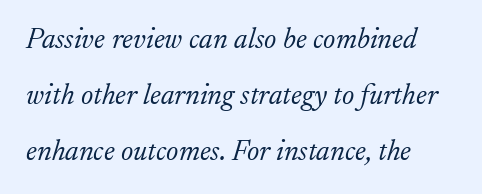
Weight: not bold — regular or lighter. Quick note: italic. The passage shown is typed in a proportional face where columns would drift. The foot of each line stays bare and open.
